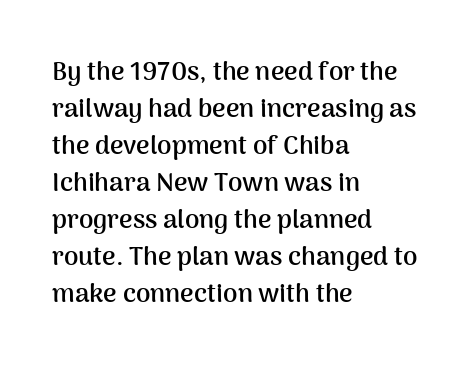
These words are printed bold, with thick strokes throughout. Between one letter and the next there's only the usual sliver of space. The letters stand straight up with perfectly vertical stems. The rendering anchors every line to the left-hand side. The leading is moderate, giving the passage an even texture.
